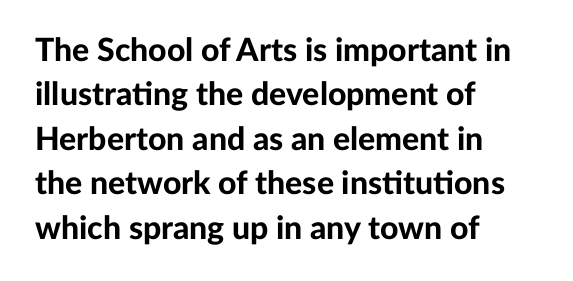
Q: Is the text bold? A: Yes.
Q: Is the text italic (slanted)? A: No, it is upright.
Q: Is the typeface a serif or a sans-serif typeface? A: Sans-serif.
Q: Is the text underlined? A: No.
Q: How is the paragraph aligned? A: Left-aligned.
Q: Is the spacing between letters normal or unusually wide? A: Normal.
Q: Is the spacing between lines tight, normal or loose? A: Normal.
Q: Width (condensed, normal, or wide)? A: Normal.
Q: Stroke contrast? A: Low.
Q: x-height? A: Medium.
Q: Monospaced? A: No.
